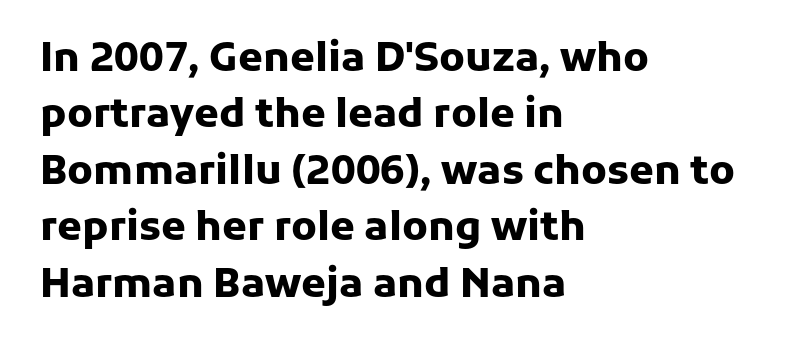
The image shows 40 px heavy sans-serif type, upright; set left-aligned, normal line spacing (1.41x), normal letter spacing, not underlined; low stroke contrast and a medium x-height.
